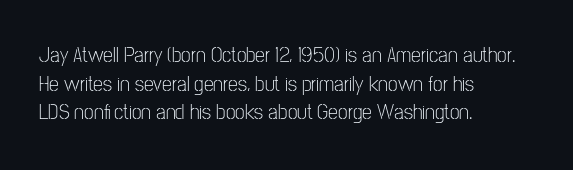
The image shows 22 px text type, upright; set left-aligned, normal line spacing (1.3x), normal letter spacing, not underlined.
